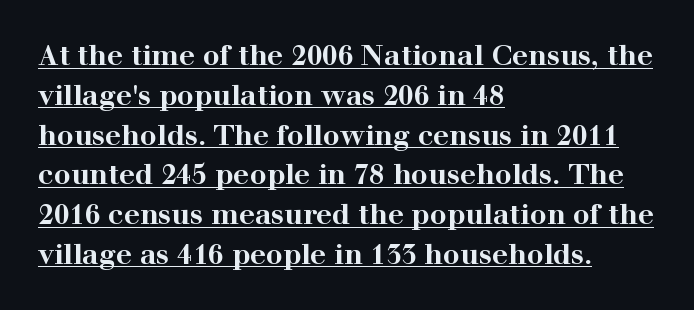
The image shows 28 px bold, wide serif type, upright; set left-aligned, normal line spacing (1.42x), normal letter spacing, underlined; high stroke contrast and a medium x-height.
